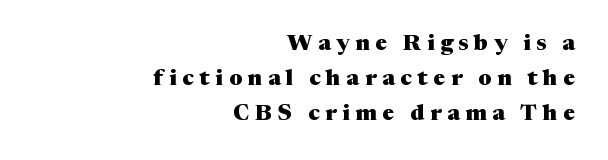
Look at the tracking — it's clearly loosened, letters drifting apart. The axis of the letterforms is exactly vertical. Set as a true bold cut, around the 700 mark. No word sits above an underline.
